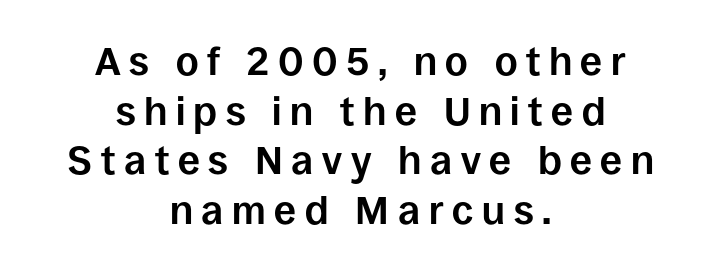
{"serif": "no", "italic": "no", "bold": "yes", "weight": "bold", "width": "normal", "stroke_contrast": "low", "x_height": "large", "monospaced": "no", "underline": "no", "align": "center", "line_spacing": "normal", "line_spacing_ratio": 1.27, "letter_spacing": "wide", "letter_spacing_em": 0.22, "glyph_px": 39}
